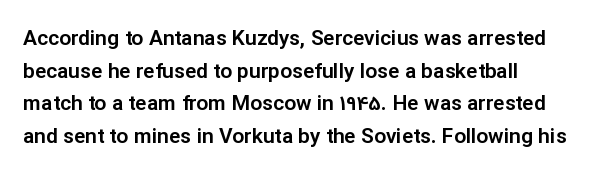
Q: Is the text italic (slanted)? A: No, it is upright.
Q: Is the text underlined? A: No.
Q: How is the paragraph aligned? A: Left-aligned.
Q: Is the spacing between letters normal or unusually wide? A: Normal.
Q: Is the spacing between lines tight, normal or loose? A: Normal.
